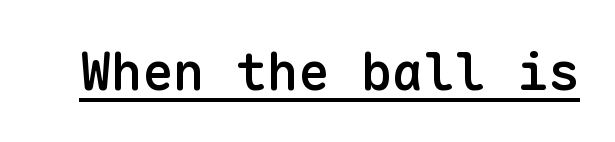
{"serif": "no", "italic": "no", "bold": "semi", "weight": "semibold", "width": "normal", "stroke_contrast": "low", "x_height": "medium", "monospaced": "yes", "underline": "yes", "letter_spacing": "normal", "letter_spacing_em": 0.0, "glyph_px": 52}
